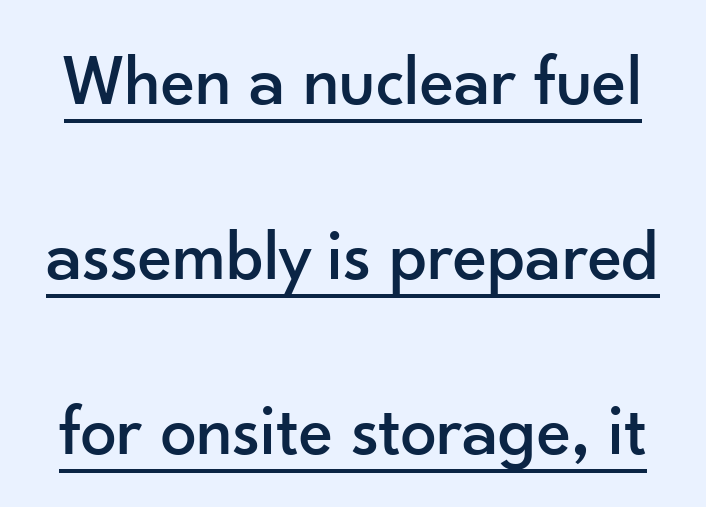
{"serif": "no", "italic": "no", "width": "normal", "stroke_contrast": "low", "x_height": "small", "monospaced": "no", "underline": "yes", "line_spacing": "loose", "line_spacing_ratio": 2.43, "letter_spacing": "normal", "letter_spacing_em": 0.0, "glyph_px": 72}
